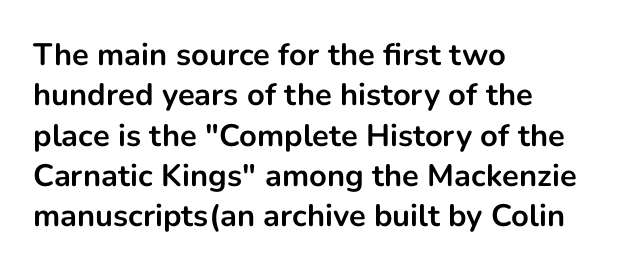
Stroke thickness is high; the sample reads as a true bold. Here the designer chose a conventional face with non-uniform glyph widths. Each line starts at the same left margin while the right side varies. The typeface chosen for these lines omits serifs. Normally led — the rows are evenly, conventionally spaced. Ascenders rise straight up at ninety degrees.
